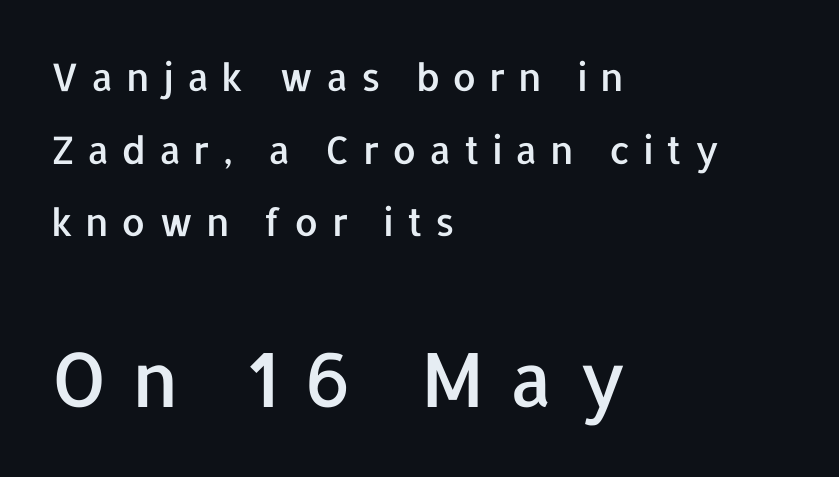
Rows of type keep a wide berth in the vertical direction. Serifs: no, the terminals of the letterforms are clean. You get the small type first, then a jump to larger type. Anything drawn beneath the words? Only blank space. This sample uses an upright cut, with every glyph sitting square on the baseline.
